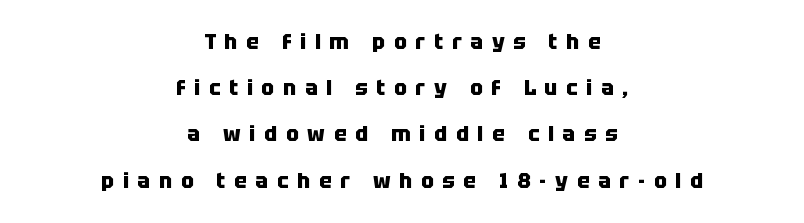
The zone under the glyphs is completely vacant. Each new line begins a long way beneath the previous one. Short and long lines alike share a common midpoint. Its strokes are broad and dark, the hallmark of bold type. Rendered with straight, roman letterforms. Does extra space separate the letters? Yes, quite a lot of it.
